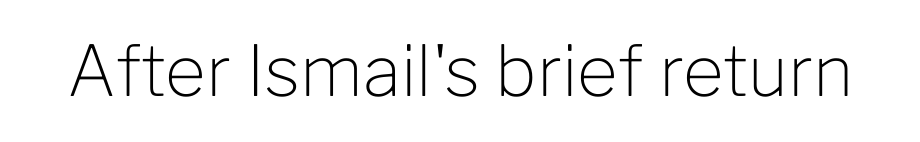
Q: Is the text bold? A: No.
Q: Is the text italic (slanted)? A: No, it is upright.
Q: Is the typeface a serif or a sans-serif typeface? A: Sans-serif.
Q: Is the text underlined? A: No.
Q: Is the spacing between letters normal or unusually wide? A: Normal.
Q: Width (condensed, normal, or wide)? A: Normal.
Q: Stroke contrast? A: Low.
Q: x-height? A: Medium.
Q: Monospaced? A: No.
